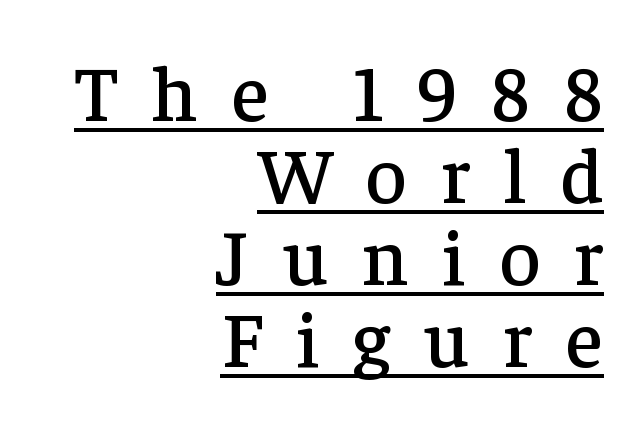
{"serif": "yes", "italic": "no", "width": "normal", "stroke_contrast": "low", "x_height": "medium", "monospaced": "no", "underline": "yes", "align": "right", "line_spacing": "tight", "line_spacing_ratio": 1.04, "letter_spacing": "wide", "letter_spacing_em": 0.43, "glyph_px": 79}
